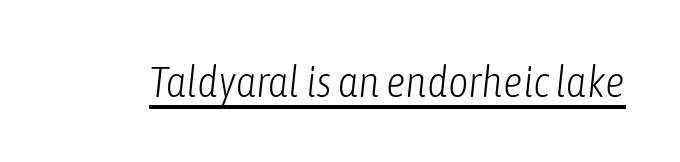
The letters advance in unequal steps, a hallmark of proportional type. The font sits on the lighter half of the weight spectrum, regular included. Does extra space separate the letters? No, they use regular spacing. The passage shown leans; its letterforms are oblique. Glance below the letters and you will spot a drawn line.
